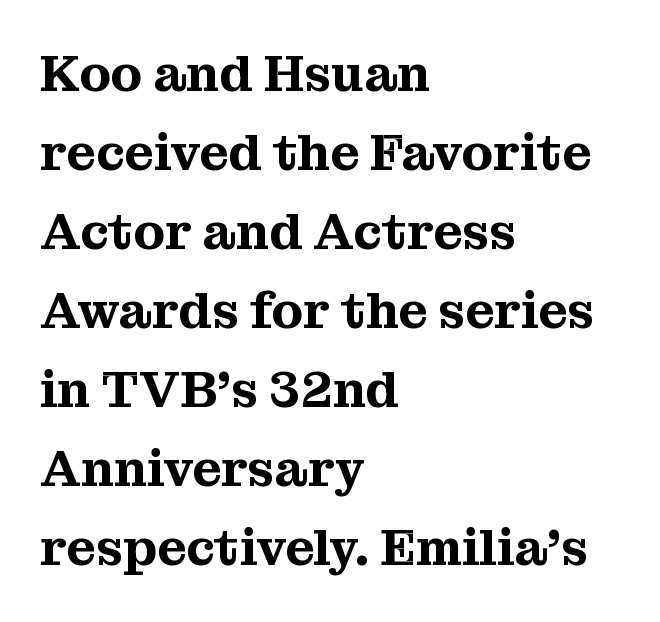
{"serif": "yes", "italic": "no", "width": "normal", "stroke_contrast": "medium", "x_height": "medium", "monospaced": "no", "underline": "no", "align": "left", "line_spacing": "normal", "line_spacing_ratio": 1.55, "letter_spacing": "normal", "letter_spacing_em": 0.0, "glyph_px": 51}
